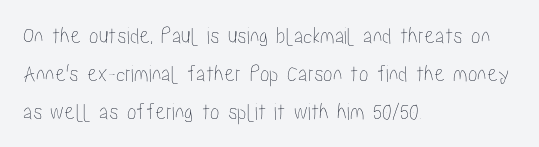
Q: Is the text italic (slanted)? A: No, it is upright.
Q: Is the text underlined? A: No.
Q: How is the paragraph aligned? A: Left-aligned.
Q: Is the spacing between letters normal or unusually wide? A: Normal.
Q: Is the spacing between lines tight, normal or loose? A: Normal.
